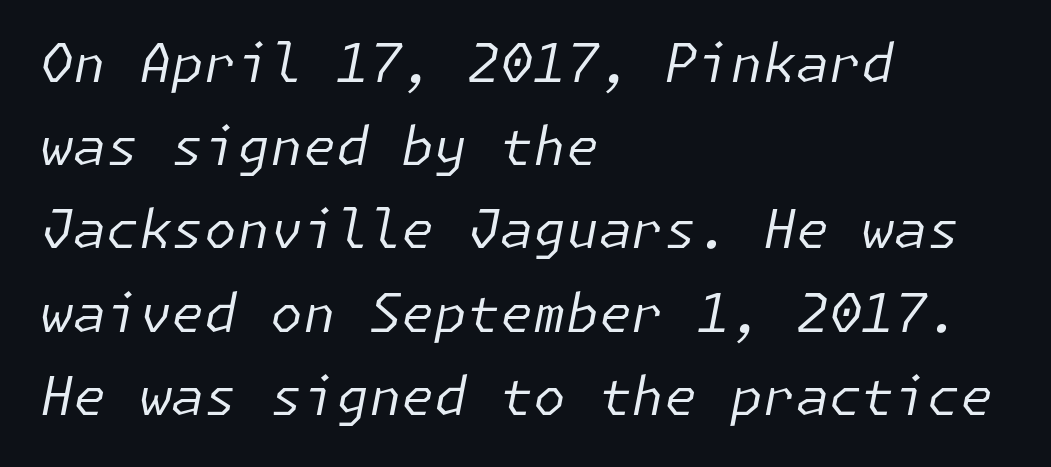
Weight: regular or lighter. In terms of posture, this sample is oblique. Spacing between characters is what you'd get straight out of the box. The area under the type is left untouched.
